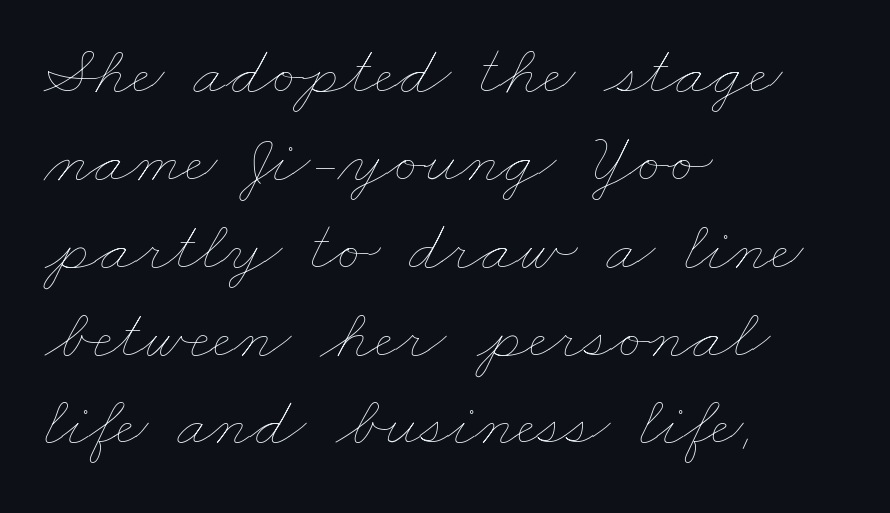
{"bold": "no", "weight": "thin", "width": "wide", "stroke_contrast": "low", "x_height": "small", "monospaced": "no", "underline": "no", "align": "left", "line_spacing_ratio": 1.22, "letter_spacing": "normal", "letter_spacing_em": 0.0, "glyph_px": 72}
